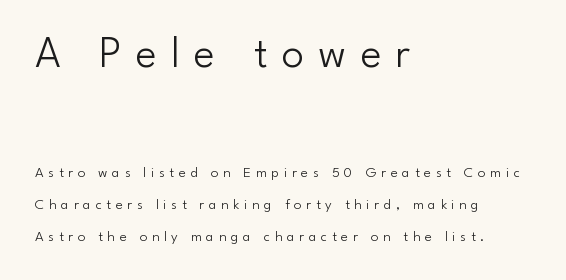
Q: Is the text bold? A: No.
Q: Is the text italic (slanted)? A: No, it is upright.
Q: Is the typeface a serif or a sans-serif typeface? A: Sans-serif.
Q: Is the text underlined? A: No.
Q: How is the paragraph aligned? A: Left-aligned.
Q: Is the spacing between letters normal or unusually wide? A: Unusually wide.
Q: Is the spacing between lines tight, normal or loose? A: Loose.
Q: Which block of text is set in a larger size, the first (top) or the second (bottom)? A: The first (top) one.
Q: Width (condensed, normal, or wide)? A: Normal.
Q: Stroke contrast? A: Low.
Q: x-height? A: Small.
Q: Monospaced? A: No.
